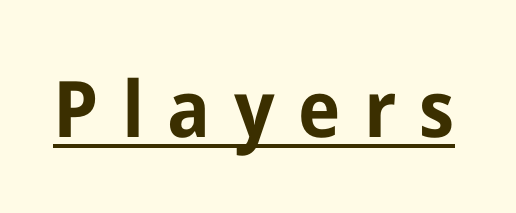
Q: Is the text bold? A: Yes.
Q: Is the text italic (slanted)? A: No, it is upright.
Q: Is the typeface a serif or a sans-serif typeface? A: Sans-serif.
Q: Is the text underlined? A: Yes.
Q: Is the spacing between letters normal or unusually wide? A: Unusually wide.
Q: Width (condensed, normal, or wide)? A: Normal.
Q: Stroke contrast? A: Low.
Q: x-height? A: Medium.
Q: Monospaced? A: No.
